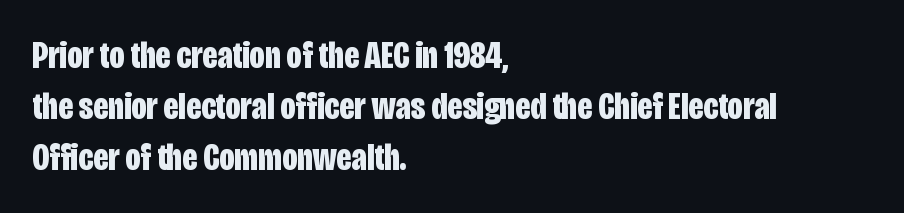
The image shows 38 px bold, condensed sans-serif type, upright; set left-aligned, normal line spacing (1.34x), normal letter spacing, not underlined; low stroke contrast and a large x-height.
